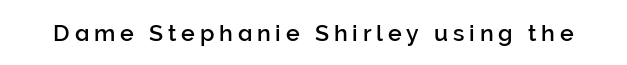
Bare-footed words on every line. These lines were composed using upright roman letters. The rendering inserts visible extra space after every character.
